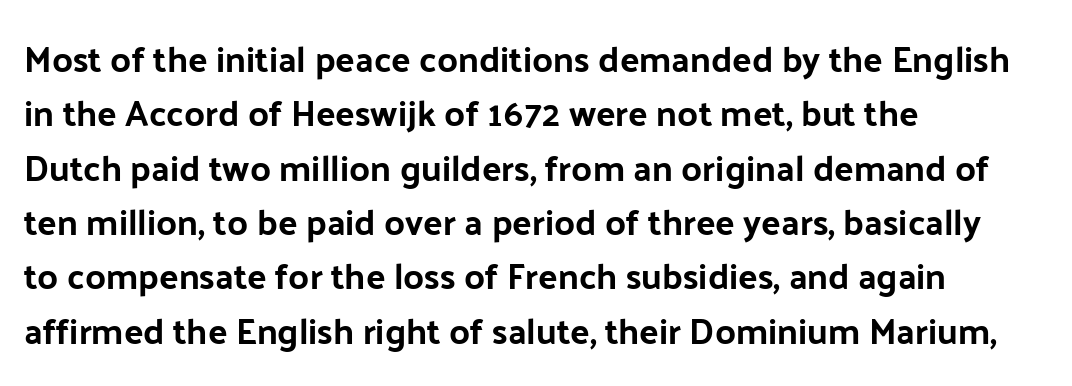
Every row of glyphs begins at an identical x-position on the left. How are the letters spaced? Ordinarily, with no added tracking. Note the varied advance widths — an 'i' is clearly narrower than an 'm'. Lines of text with bare space underneath.
